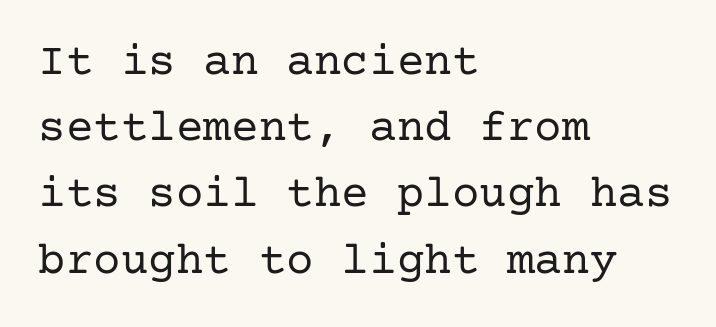
The image shows 46 px regular-weight serif type, upright; set left-aligned, normal line spacing (1.44x), normal letter spacing, not underlined; low stroke contrast and a medium x-height.
